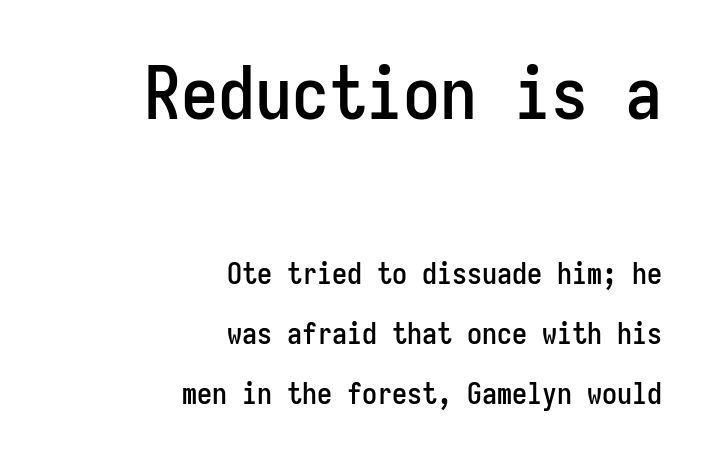
Q: Is the text italic (slanted)? A: No, it is upright.
Q: Is the typeface a serif or a sans-serif typeface? A: Sans-serif.
Q: Is the text underlined? A: No.
Q: How is the paragraph aligned? A: Right-aligned.
Q: Is the spacing between letters normal or unusually wide? A: Normal.
Q: Is the spacing between lines tight, normal or loose? A: Loose.
Q: Which block of text is set in a larger size, the first (top) or the second (bottom)? A: The first (top) one.
Q: Width (condensed, normal, or wide)? A: Condensed.
Q: Stroke contrast? A: Low.
Q: x-height? A: Medium.
Q: Monospaced? A: Yes.
